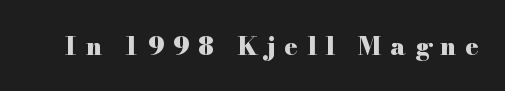
A bare baseline throughout the passage. Compared with typical body copy, the letter spacing here is much looser. This is heavy type, rendered in bold. Vertical strokes here are truly vertical.
